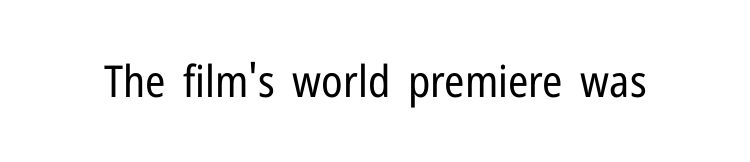
The image shows 44 px regular-weight, condensed sans-serif type, upright; set normal letter spacing, not underlined; low stroke contrast and a medium x-height.
